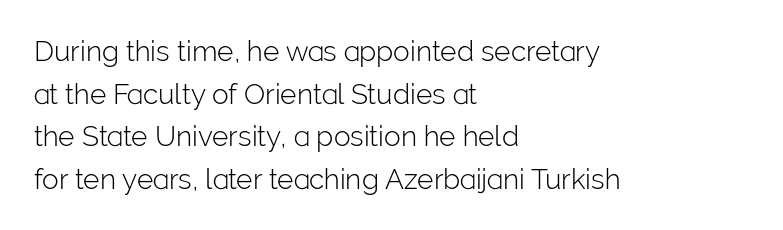
Q: Is the text bold? A: No.
Q: Is the text italic (slanted)? A: No, it is upright.
Q: Is the typeface a serif or a sans-serif typeface? A: Sans-serif.
Q: Is the text underlined? A: No.
Q: How is the paragraph aligned? A: Left-aligned.
Q: Is the spacing between letters normal or unusually wide? A: Normal.
Q: Is the spacing between lines tight, normal or loose? A: Normal.
Q: Width (condensed, normal, or wide)? A: Normal.
Q: Stroke contrast? A: Low.
Q: x-height? A: Medium.
Q: Monospaced? A: No.
